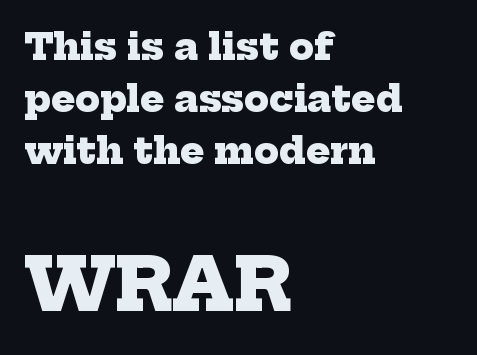
The zone under the glyphs is completely vacant. Is the type bold? Yes — the strokes are clearly thick and heavy. The later block is typeset at a bigger size than the earlier block. Visually the block forms a straight wall on the left and a jagged coastline on the right.
